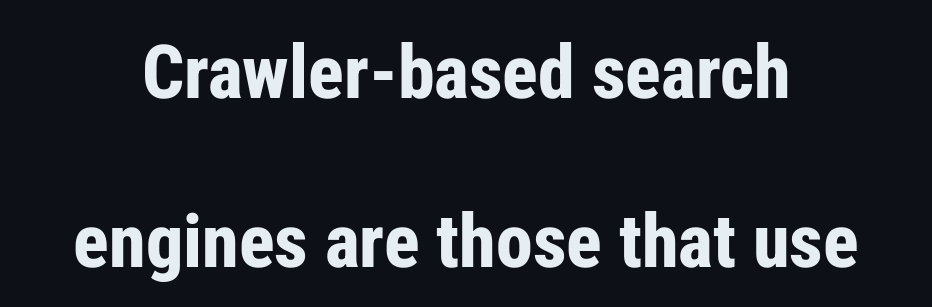
The image shows 74 px bold, condensed sans-serif type, upright; set loose line spacing (2.28x), normal letter spacing, not underlined; low stroke contrast and a medium x-height.
